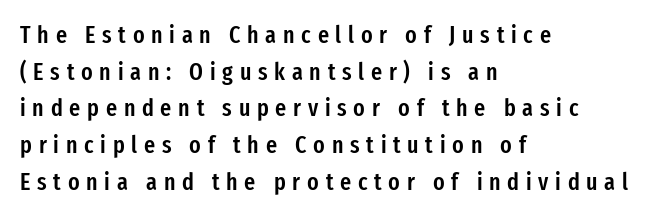
The image shows 24 px text type, upright; set left-aligned, normal line spacing (1.53x), unusually wide letter spacing (+0.28 em), not underlined.
